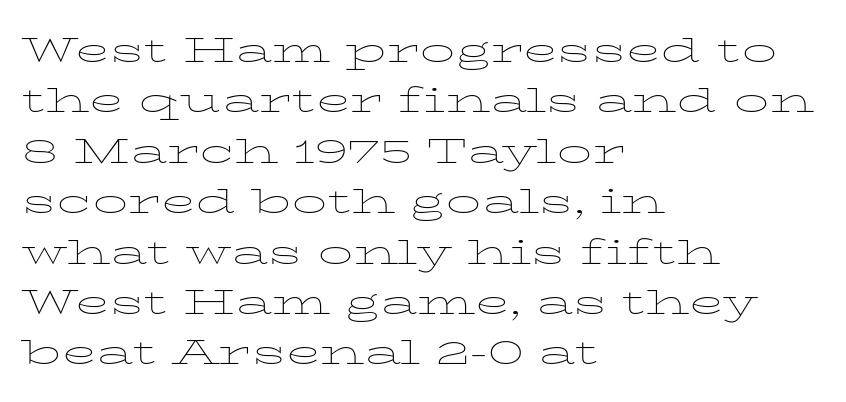
The image shows 35 px thin, wide serif type, upright; set left-aligned, normal line spacing (1.44x), normal letter spacing, not underlined; low stroke contrast and a medium x-height.
